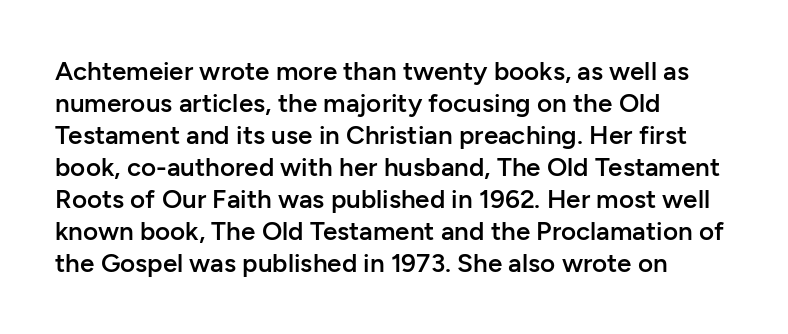
Each row of text sits above clean, open space. In CSS terms this would be text-align: left. Is the type bold? Partly — it's a semibold, heavier than regular but not fully bold. The font's upright variant was chosen for this text. Nothing unusual about the tracking: characters are spaced as the font intends.
